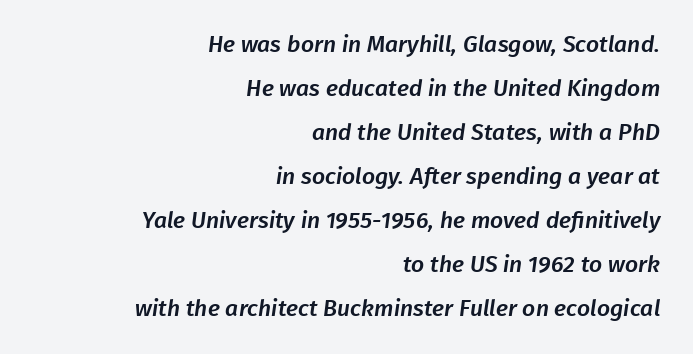
The image shows 23 px text type; set right-aligned, loose line spacing (1.91x), normal letter spacing, not underlined.
